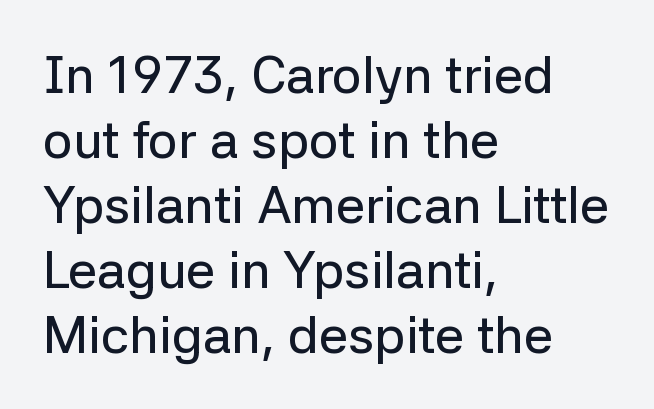
{"serif": "no", "italic": "no", "width": "normal", "stroke_contrast": "low", "x_height": "medium", "monospaced": "no", "underline": "no", "align": "left", "line_spacing": "normal", "line_spacing_ratio": 1.25, "letter_spacing": "normal", "letter_spacing_em": 0.0, "glyph_px": 52}
